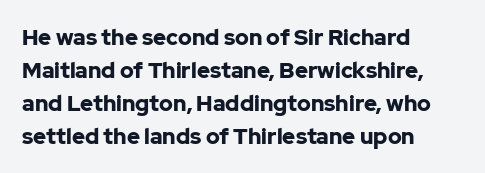
The image shows 22 px bold type, upright; set left-aligned, normal line spacing (1.5x), normal letter spacing, not underlined.
